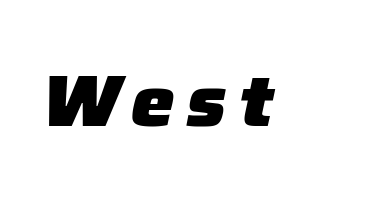
{"italic": "yes", "lean": "right", "slant_degrees": 12, "bold": "yes", "weight": "heavy", "width": "normal", "stroke_contrast": "low", "x_height": "medium", "monospaced": "no", "underline": "no", "glyph_px": 73}
